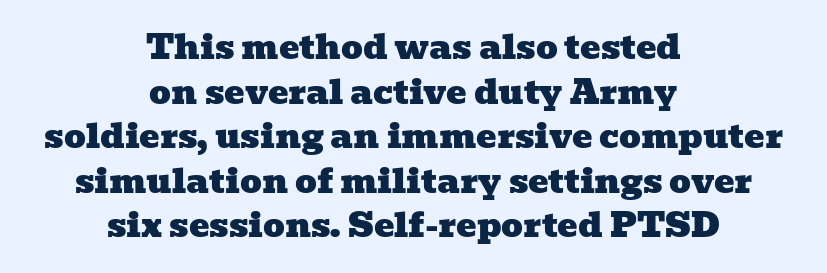
The image shows 34 px wide serif type; set centered, normal line spacing (1.31x), normal letter spacing, not underlined; low stroke contrast and a medium x-height.
